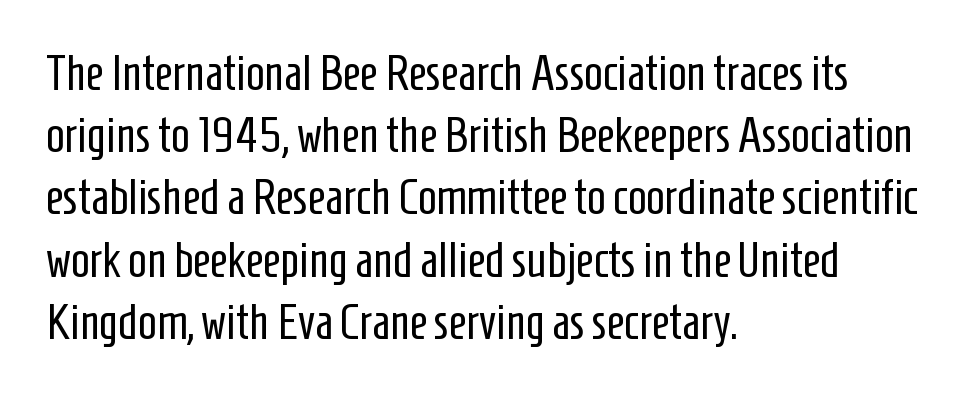
The passage shown is typed in a proportional face where columns would drift. The tracking reads as untouched default to a designer's eye. Is this a sans? Yes — the strokes have no serifs. Ascenders rise straight up at ninety degrees. Stem width sits at or under what a default text font uses. This sample keeps an unexceptional amount of space between lines.
